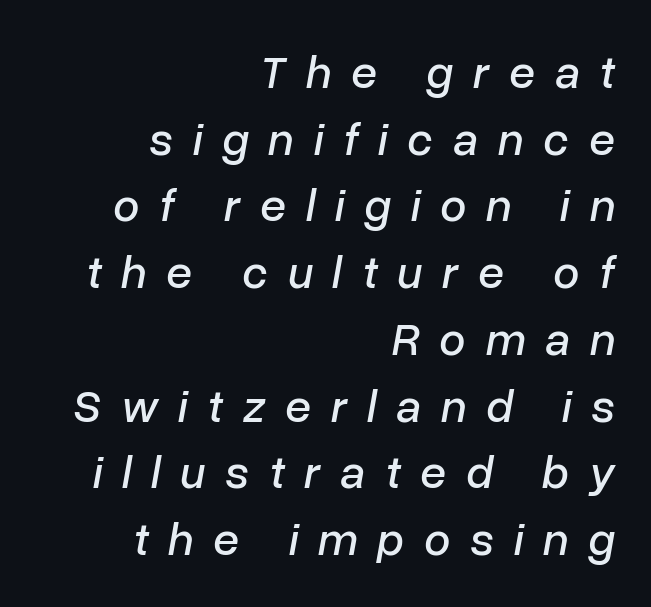
{"italic": "yes", "lean": "right", "slant_degrees": 10, "width": "normal", "stroke_contrast": "low", "x_height": "medium", "monospaced": "no", "underline": "no", "align": "right", "line_spacing": "normal", "line_spacing_ratio": 1.42, "letter_spacing": "wide", "letter_spacing_em": 0.42, "glyph_px": 47}
